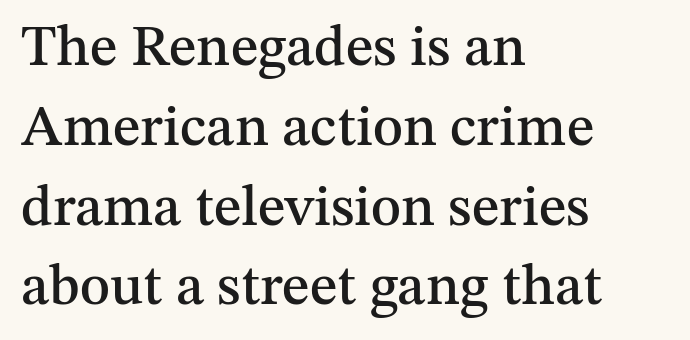
Q: Is the text italic (slanted)? A: No, it is upright.
Q: Is the typeface a serif or a sans-serif typeface? A: Serif.
Q: Is the text underlined? A: No.
Q: How is the paragraph aligned? A: Left-aligned.
Q: Is the spacing between letters normal or unusually wide? A: Normal.
Q: Is the spacing between lines tight, normal or loose? A: Normal.
Q: Width (condensed, normal, or wide)? A: Normal.
Q: Stroke contrast? A: Medium.
Q: x-height? A: Medium.
Q: Monospaced? A: No.
